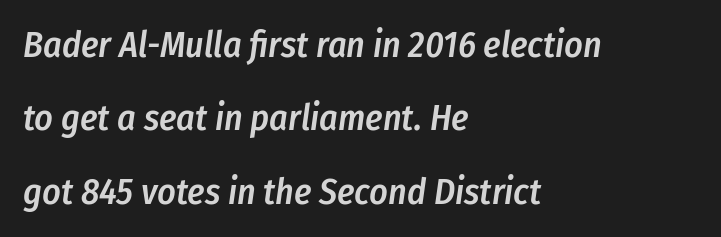
Q: Is the text bold? A: Semi-bold.
Q: Is the text italic (slanted)? A: Yes, it leans right by about 8 degrees.
Q: Is the text underlined? A: No.
Q: How is the paragraph aligned? A: Left-aligned.
Q: Is the spacing between letters normal or unusually wide? A: Normal.
Q: Is the spacing between lines tight, normal or loose? A: Loose.
Q: Width (condensed, normal, or wide)? A: Condensed.
Q: Stroke contrast? A: Low.
Q: x-height? A: Medium.
Q: Monospaced? A: No.
